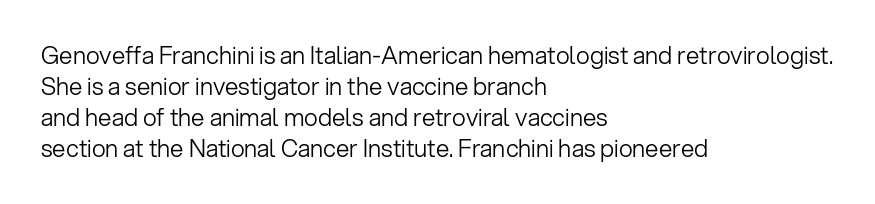
The image shows 24 px text type, upright; set left-aligned, normal line spacing (1.29x), normal letter spacing, not underlined.
